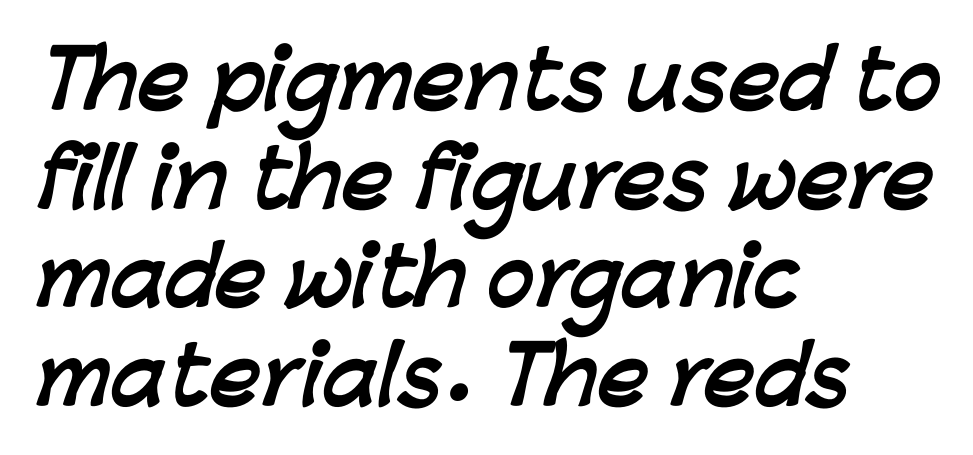
The image shows 79 px semibold sans-serif type; set left-aligned, normal line spacing (1.25x), normal letter spacing, not underlined; low stroke contrast and a medium x-height.
